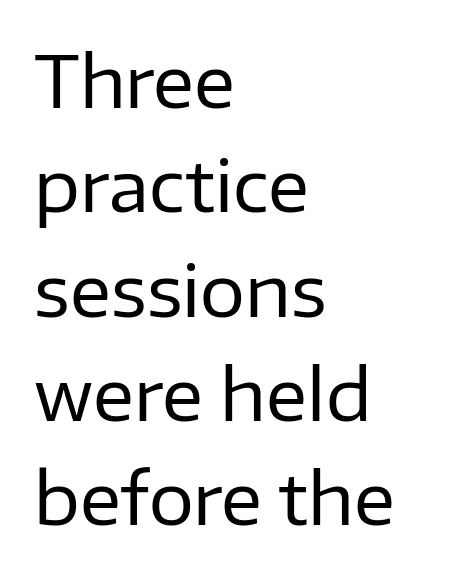
{"serif": "no", "italic": "no", "bold": "no", "weight": "regular", "width": "normal", "stroke_contrast": "low", "x_height": "medium", "monospaced": "no", "underline": "no", "align": "left", "line_spacing": "normal", "line_spacing_ratio": 1.47, "letter_spacing": "normal", "letter_spacing_em": 0.0, "glyph_px": 71}
